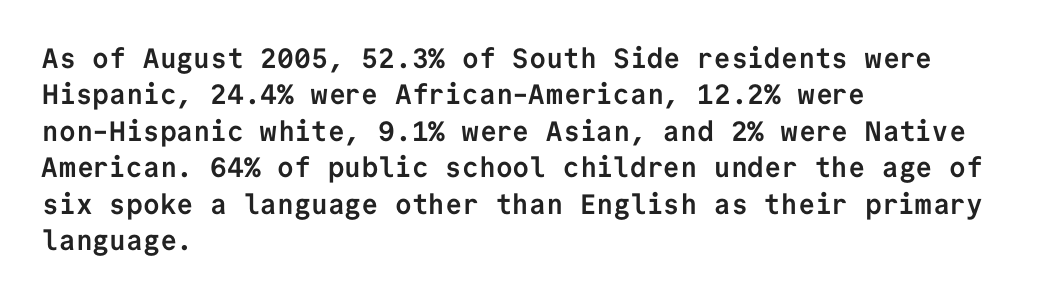
A student would call this left alignment; a typographer would say flush left, rag right. This sample uses an upright cut, with every glyph sitting square on the baseline. In terms of leading, this rendering sits right in the middle. Bare-footed words on every line. These lines keep a tight, regular rhythm from letter to letter.
